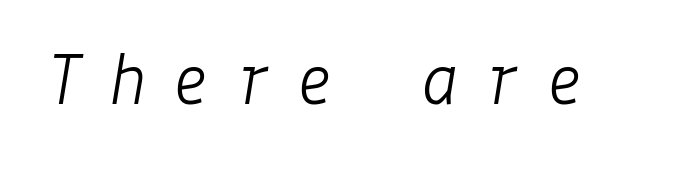
You can tell it's italic because the verticals aren't actually vertical. On a weight scale, this lands at 450 or below. Short note: letters widely spaced. The string is rendered with underlining switched off.
